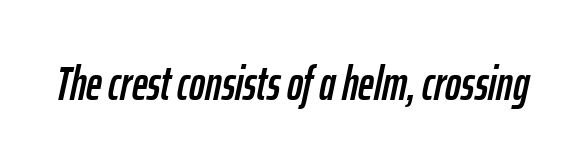
The image shows 48 px condensed type, italic (leaning right); set normal letter spacing, not underlined; low stroke contrast and a medium x-height.
